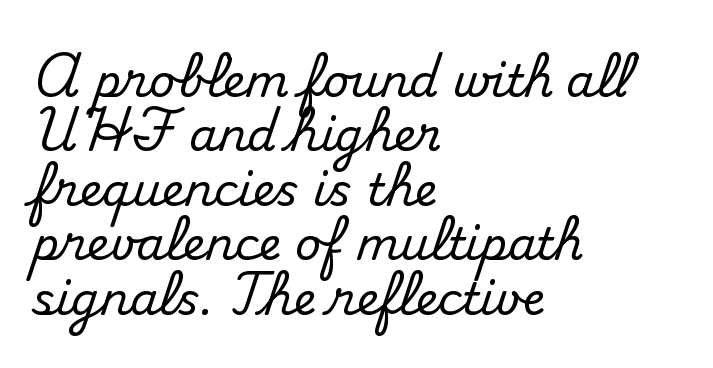
The image shows 45 px serif type; set left-aligned, line spacing 1.21x, normal letter spacing, not underlined; medium stroke contrast and a small x-height.
